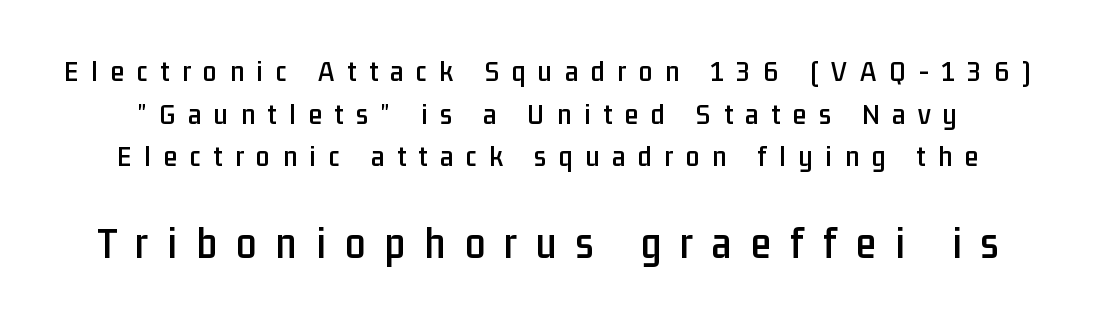
The image shows 45 px condensed sans-serif type, upright; set normal line spacing (1.42x), unusually wide letter spacing (+0.43 em), not underlined; the second (bottom) block is 1.5x larger; low stroke contrast and a medium x-height.
